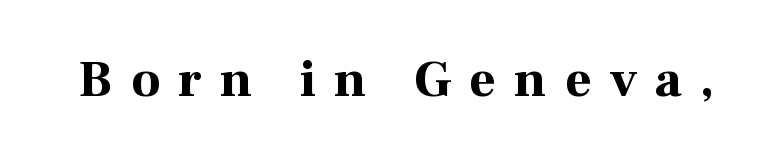
{"serif": "yes", "italic": "no", "bold": "yes", "weight": "bold", "width": "normal", "stroke_contrast": "high", "x_height": "medium", "monospaced": "no", "underline": "no", "letter_spacing": "wide", "letter_spacing_em": 0.36, "glyph_px": 51}
